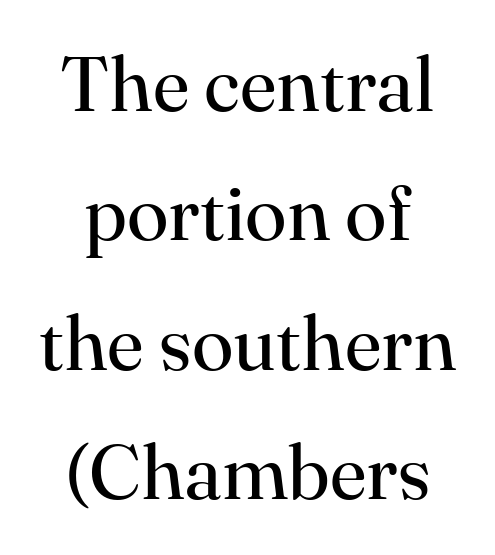
Q: Is the text bold? A: No.
Q: Is the text italic (slanted)? A: No, it is upright.
Q: Is the typeface a serif or a sans-serif typeface? A: Serif.
Q: Is the text underlined? A: No.
Q: Is the spacing between letters normal or unusually wide? A: Normal.
Q: Is the spacing between lines tight, normal or loose? A: Normal.
Q: Width (condensed, normal, or wide)? A: Normal.
Q: Stroke contrast? A: High.
Q: x-height? A: Small.
Q: Monospaced? A: No.
